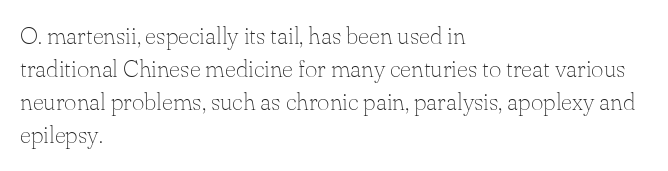
The image shows 24 px text type, upright; set left-aligned, normal line spacing (1.38x), normal letter spacing, not underlined.
